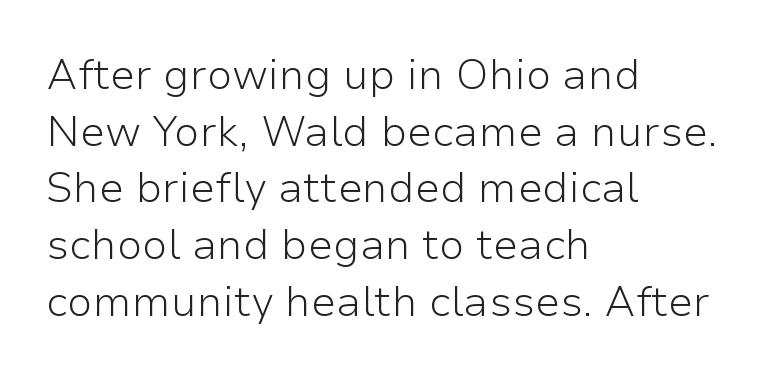
Underlining? Definitely not there. These lines are rendered in a variable-pitch font. Observe the ordinary spacing: letters are neighbours, not strangers. Leading matches the norm, producing a regular column.
